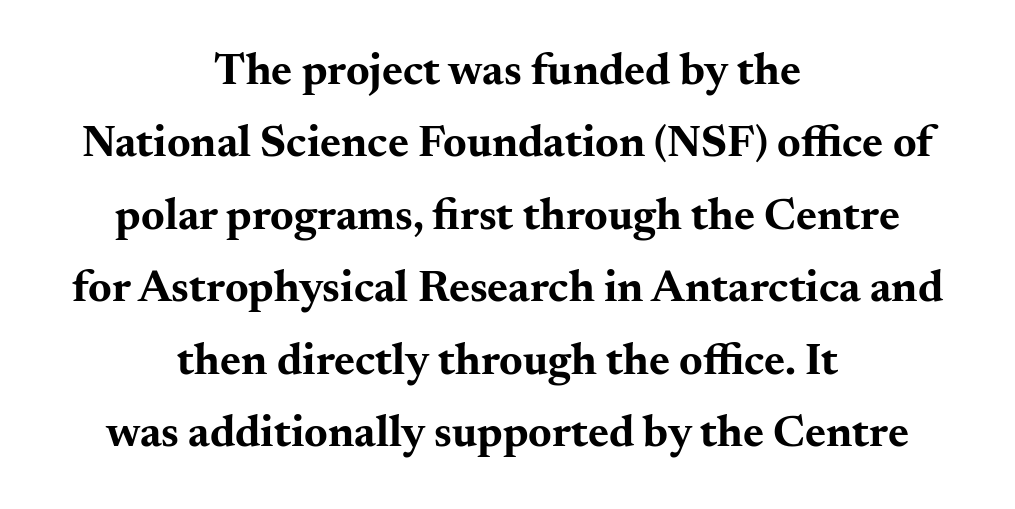
The image shows 45 px bold, wide serif type, upright; set centered, normal line spacing (1.61x), normal letter spacing, not underlined; medium stroke contrast and a small x-height.
